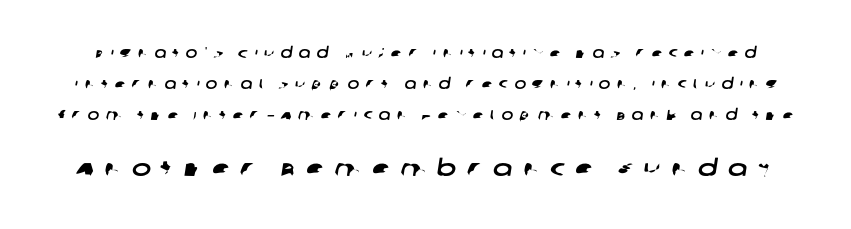
{"underline": "no", "line_spacing": "loose", "line_spacing_ratio": 2.2, "letter_spacing": "wide", "letter_spacing_em": 0.45, "larger_block": "second", "size_ratio": 1.64, "glyph_px": 23}
